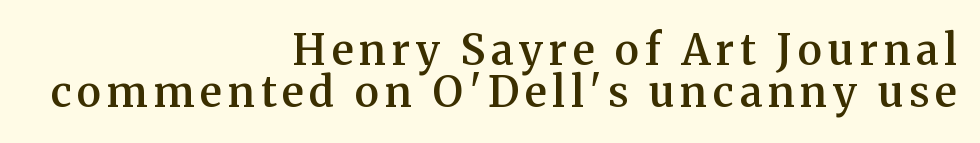
Italic: no, the glyphs are upright roman. The letters advance in unequal steps, a hallmark of proportional type. The gap between lines stays unmarked. The glyphs have the mass of a demibold cut, below bold.
